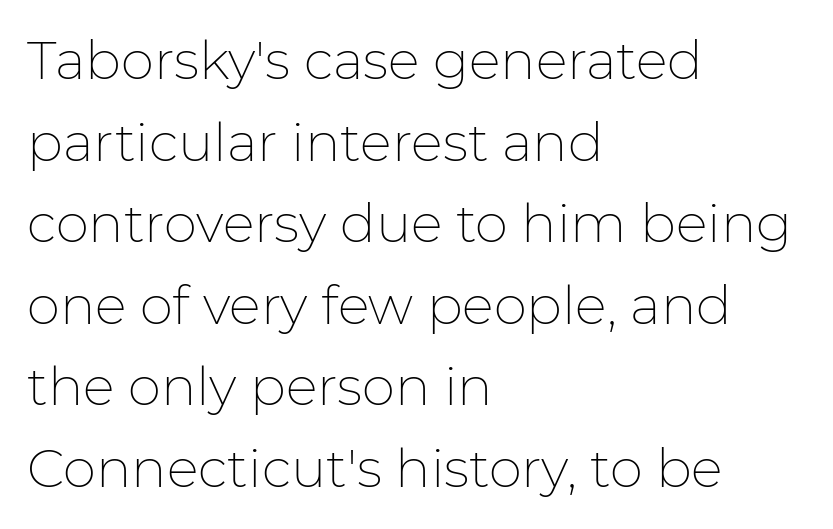
{"serif": "no", "italic": "no", "bold": "no", "weight": "thin", "width": "normal", "stroke_contrast": "low", "x_height": "medium", "monospaced": "no", "underline": "no", "align": "left", "line_spacing": "normal", "line_spacing_ratio": 1.54, "letter_spacing": "normal", "letter_spacing_em": 0.0, "glyph_px": 53}
